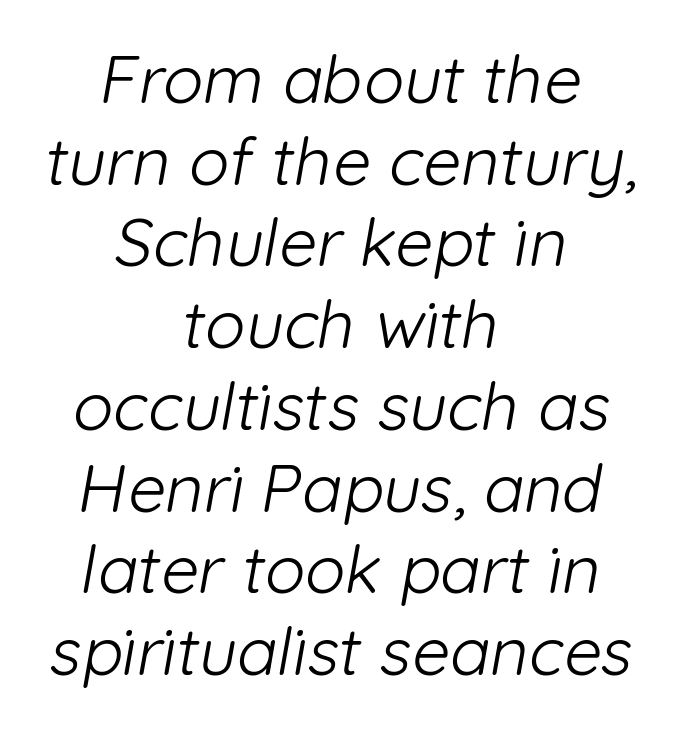
Q: Is the text bold? A: No.
Q: Is the typeface a serif or a sans-serif typeface? A: Sans-serif.
Q: Is the text underlined? A: No.
Q: How is the paragraph aligned? A: Centered.
Q: Is the spacing between letters normal or unusually wide? A: Normal.
Q: Width (condensed, normal, or wide)? A: Normal.
Q: Stroke contrast? A: Low.
Q: x-height? A: Medium.
Q: Monospaced? A: No.
